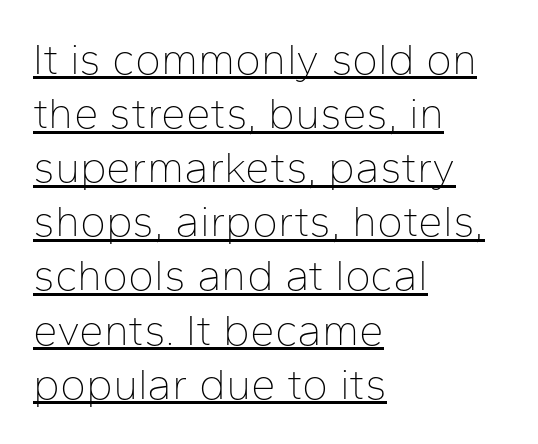
Posture: vertical. Here the glyphs are tracked normally, forming tight word shapes. You can tell from the bare stems that sans-serif type was used. The passage shown is underscored from start to finish. These lines are rendered in a variable-pitch font.
